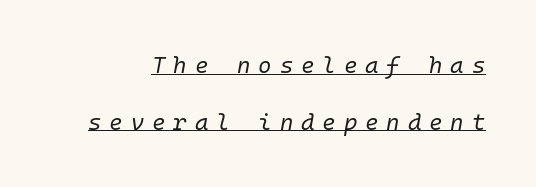
Q: Is the text bold? A: No.
Q: Is the text italic (slanted)? A: Yes, it leans right by about 10 degrees.
Q: Is the text underlined? A: Yes.
Q: Is the spacing between letters normal or unusually wide? A: Unusually wide.
Q: Is the spacing between lines tight, normal or loose? A: Loose.
